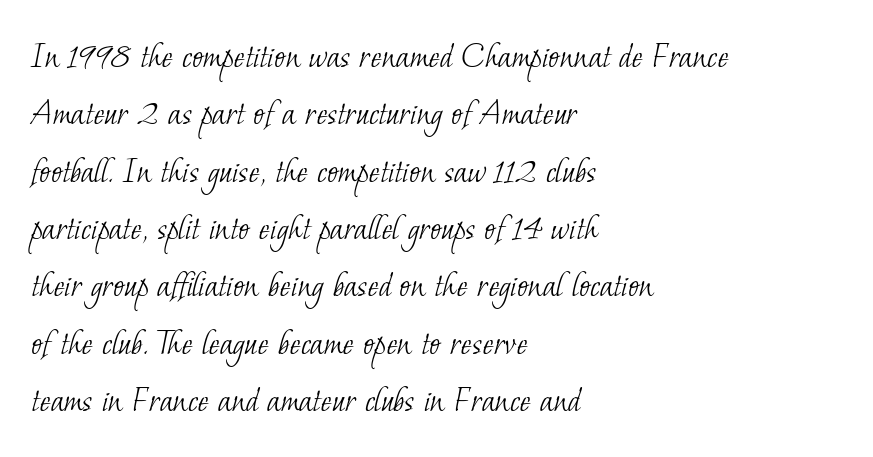
{"serif": "yes", "bold": "no", "weight": "light", "width": "normal", "stroke_contrast": "low", "x_height": "small", "monospaced": "no", "underline": "no", "align": "left", "line_spacing": "normal", "line_spacing_ratio": 1.55, "letter_spacing": "normal", "letter_spacing_em": 0.0, "glyph_px": 37}
